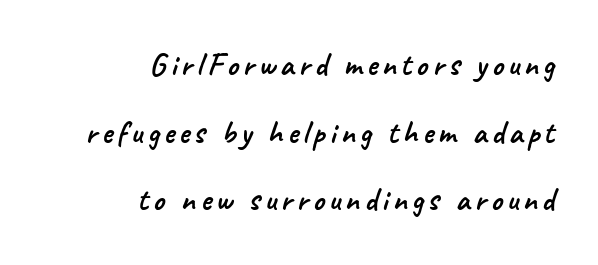
Q: Is the typeface a serif or a sans-serif typeface? A: Sans-serif.
Q: Is the text underlined? A: No.
Q: How is the paragraph aligned? A: Right-aligned.
Q: Is the spacing between lines tight, normal or loose? A: Loose.
Q: Width (condensed, normal, or wide)? A: Normal.
Q: Stroke contrast? A: Low.
Q: x-height? A: Small.
Q: Monospaced? A: No.
